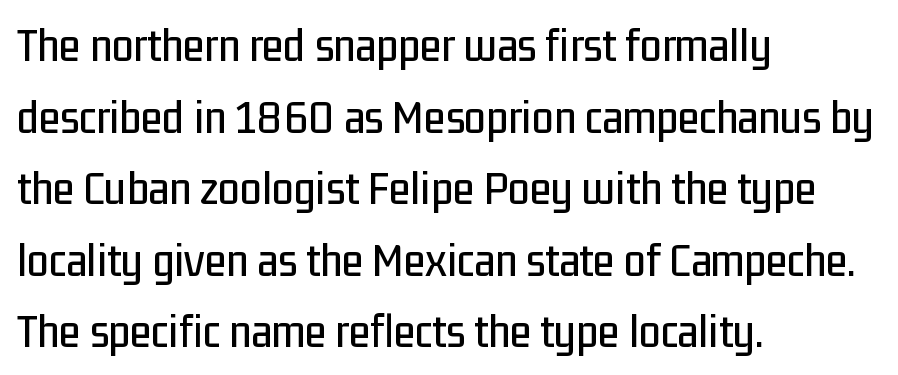
{"serif": "no", "italic": "no", "width": "condensed", "stroke_contrast": "low", "x_height": "medium", "monospaced": "no", "underline": "no", "align": "left", "line_spacing": "normal", "line_spacing_ratio": 1.46, "letter_spacing": "normal", "letter_spacing_em": 0.0, "glyph_px": 49}
